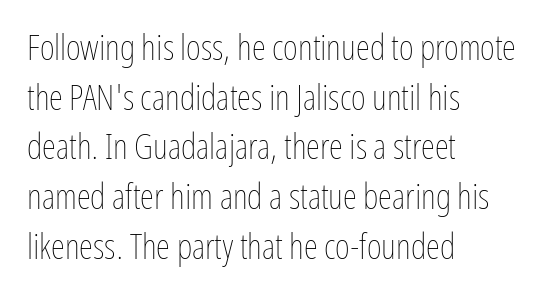
Weight: regular or lighter. The rendering uses natural spacing where letterforms have individual widths. Check the space under the baseline: it is left empty. These lines sit exactly where default settings would place them. There is no visible air inserted between adjacent glyphs.
